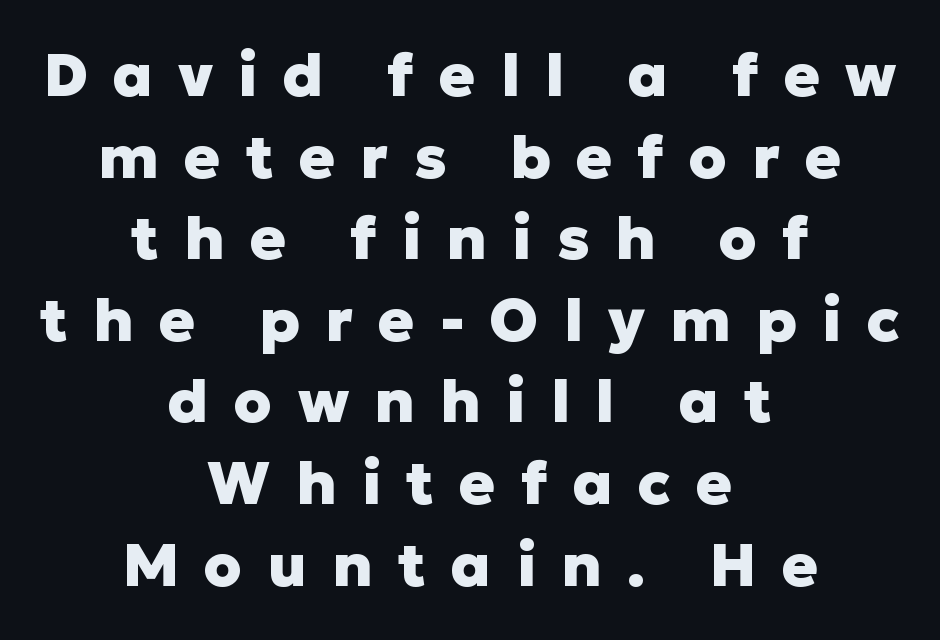
Q: Is the text bold? A: Yes.
Q: Is the text italic (slanted)? A: No, it is upright.
Q: Is the typeface a serif or a sans-serif typeface? A: Sans-serif.
Q: Is the text underlined? A: No.
Q: How is the paragraph aligned? A: Centered.
Q: Is the spacing between letters normal or unusually wide? A: Unusually wide.
Q: Is the spacing between lines tight, normal or loose? A: Normal.
Q: Width (condensed, normal, or wide)? A: Normal.
Q: Stroke contrast? A: Low.
Q: x-height? A: Medium.
Q: Monospaced? A: No.
